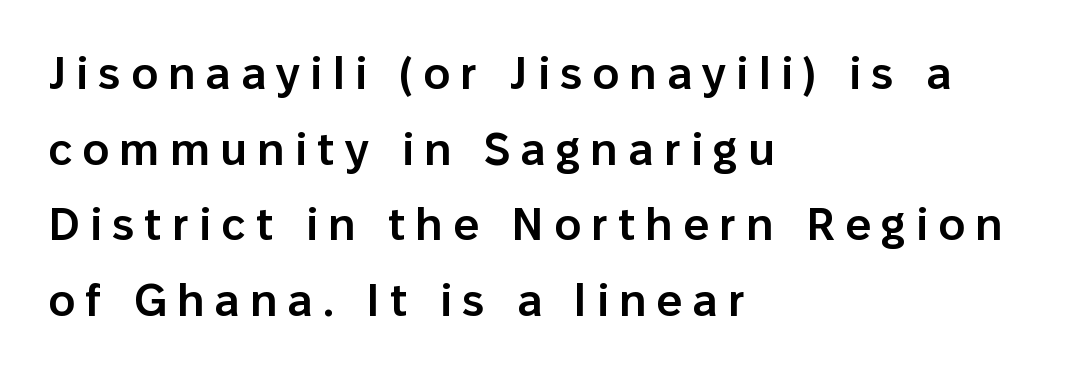
Teacher's note: observe the even left margin — that is flush-left alignment. Here the glyphs are tracked loosely, breaking word shapes into spaced letters. The zone under the glyphs is completely vacant. Looks like regular typesetting: each glyph gets only the width it needs. Is there any slant? The stems are plumb. This sample uses a sans-serif face.
